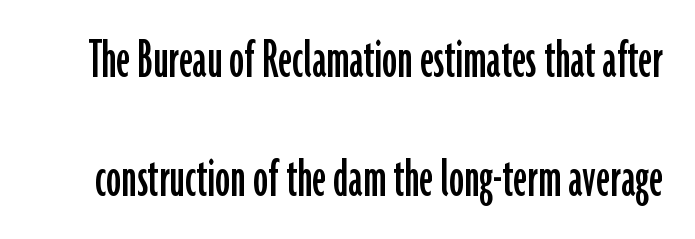
The image shows 60 px condensed sans-serif type, upright; set loose line spacing (1.98x), normal letter spacing, not underlined; low stroke contrast and a medium x-height.
